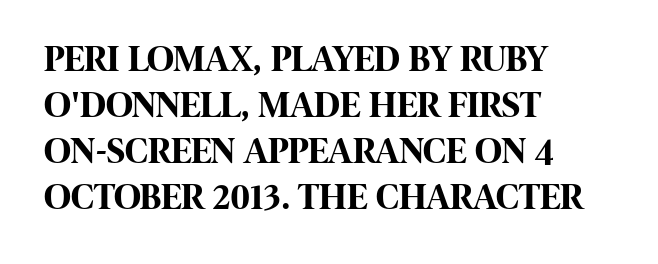
Stroke thickness is high; the sample reads as a true bold. Stroke terminals: plain, sans-serif. Between one letter and the next there's only the usual sliver of space. Letters rest on an invisible, unmarked baseline. Designer's note — italics off, roman on. Which margin do the lines hug? The left one — the right edge is uneven.
